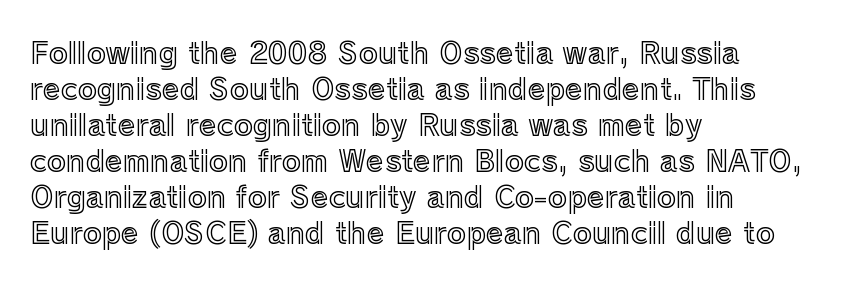
{"italic": "no", "width": "normal", "x_height": "medium", "monospaced": "no", "underline": "no", "align": "left", "line_spacing_ratio": 1.24, "letter_spacing": "normal", "letter_spacing_em": 0.0, "glyph_px": 29}
